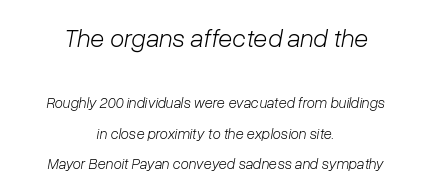
Q: Is the text bold? A: No.
Q: Is the text italic (slanted)? A: Yes, it leans right by about 10 degrees.
Q: Is the text underlined? A: No.
Q: How is the paragraph aligned? A: Centered.
Q: Is the spacing between letters normal or unusually wide? A: Normal.
Q: Is the spacing between lines tight, normal or loose? A: Loose.
Q: Which block of text is set in a larger size, the first (top) or the second (bottom)? A: The first (top) one.
